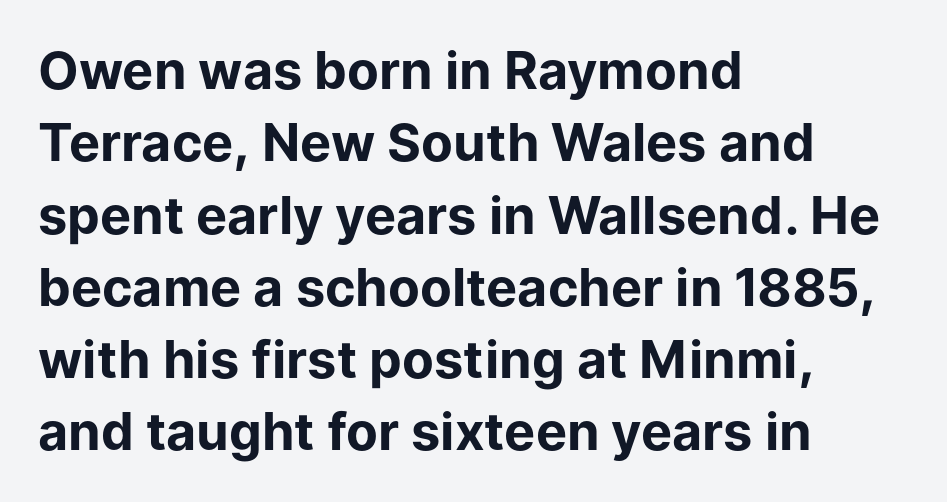
{"serif": "no", "italic": "no", "bold": "yes", "weight": "bold", "width": "normal", "stroke_contrast": "low", "x_height": "medium", "monospaced": "no", "underline": "no", "align": "left", "line_spacing": "normal", "line_spacing_ratio": 1.39, "letter_spacing": "normal", "letter_spacing_em": 0.0, "glyph_px": 52}
